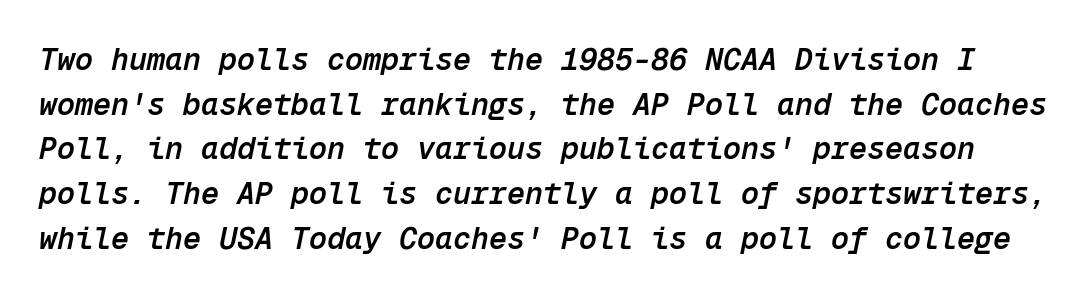
This sample keeps an unexceptional amount of space between lines. Looking at the ascenders, they clearly lean. The sample has been set in demibold, a notch under bold. Characters follow at the spacing the type designer built in. Fixed-width glyphs throughout — classic coding-font behaviour. Descenders hang freely into open space.
